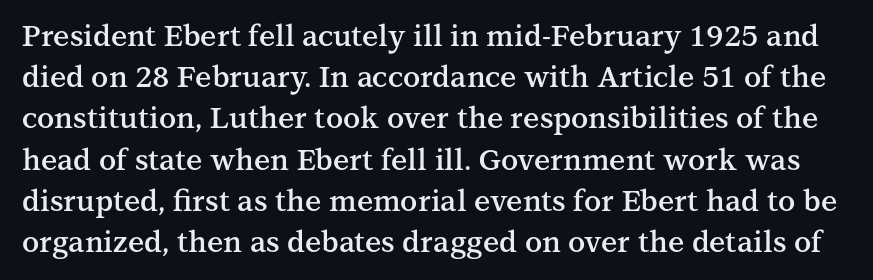
This rendering employs a face with finishing strokes, i.e., a serif. The space directly below the letters is spotless. Italic: no, the glyphs are upright roman. Does the weight exceed regular? Yes, but only to semibold. These lines are rendered in a variable-pitch font. The passage shown stacks its lines at a standard gap.
